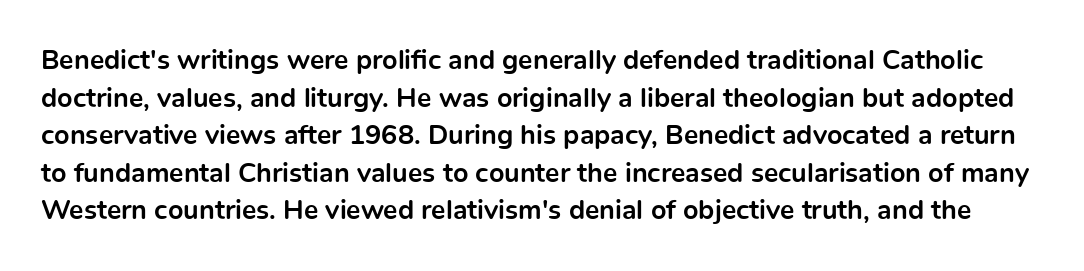
Q: Is the text bold? A: Yes.
Q: Is the text italic (slanted)? A: No, it is upright.
Q: Is the text underlined? A: No.
Q: Is the spacing between letters normal or unusually wide? A: Normal.
Q: Is the spacing between lines tight, normal or loose? A: Normal.
